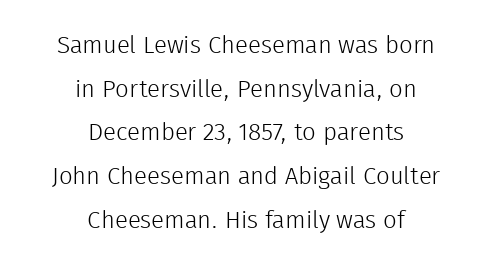
Q: Is the text bold? A: No.
Q: Is the text italic (slanted)? A: No, it is upright.
Q: Is the text underlined? A: No.
Q: How is the paragraph aligned? A: Centered.
Q: Is the spacing between letters normal or unusually wide? A: Normal.
